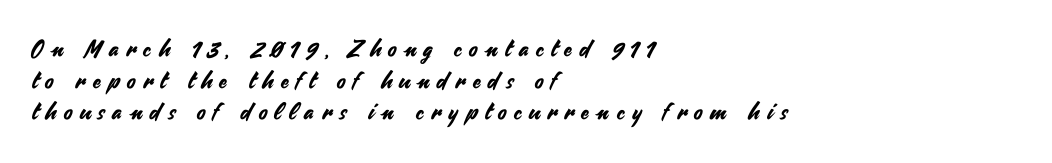
{"underline": "no", "align": "left", "line_spacing": "normal", "line_spacing_ratio": 1.37, "letter_spacing": "wide", "letter_spacing_em": 0.33, "glyph_px": 23}
